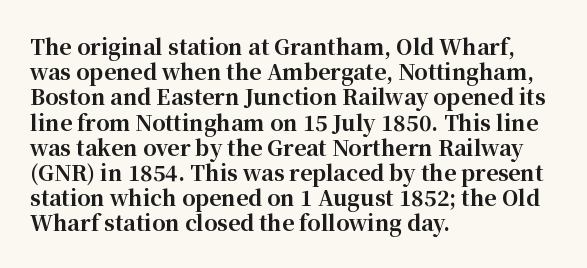
The image shows 21 px bold type, upright; set left-aligned, line spacing 1.2x, normal letter spacing, not underlined.
